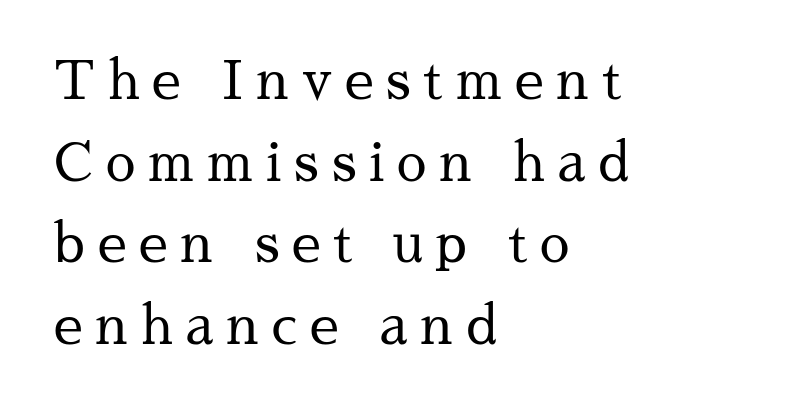
Characters remain perfectly vertical along every line. Visually the block forms a straight wall on the left and a jagged coastline on the right. Descenders hang freely into open space. Interline gaps are of average width in this sample. Observe the serifs anchoring each vertical stroke in this sample. The strokes are not fattened; the text isn't bold.
